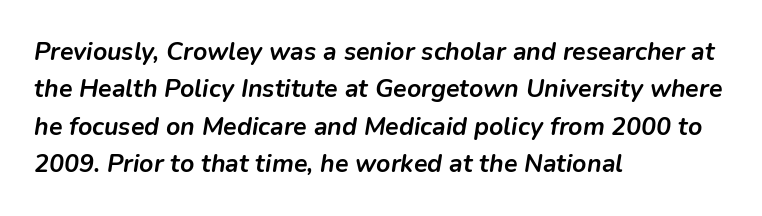
Q: Is the text bold? A: Yes.
Q: Is the text italic (slanted)? A: Yes, it leans right by about 9 degrees.
Q: Is the text underlined? A: No.
Q: How is the paragraph aligned? A: Left-aligned.
Q: Is the spacing between letters normal or unusually wide? A: Normal.
Q: Is the spacing between lines tight, normal or loose? A: Normal.
